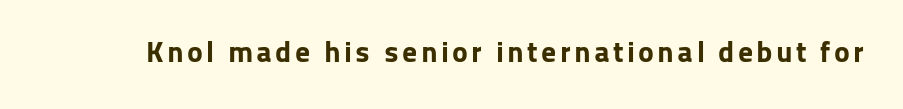
The face used here is proportionally spaced, like ordinary book or web type. Each letter's strokes conclude bluntly, with no projecting serifs. In terms of posture, this sample is upright. Set as a true bold cut, around the 700 mark.
